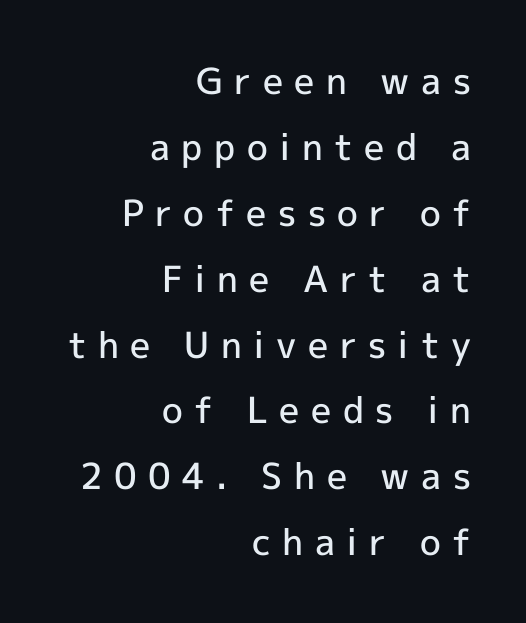
The image shows 36 px semibold sans-serif type, upright; set right-aligned, line spacing 1.83x, unusually wide letter spacing (+0.32 em), not underlined; a medium x-height.
